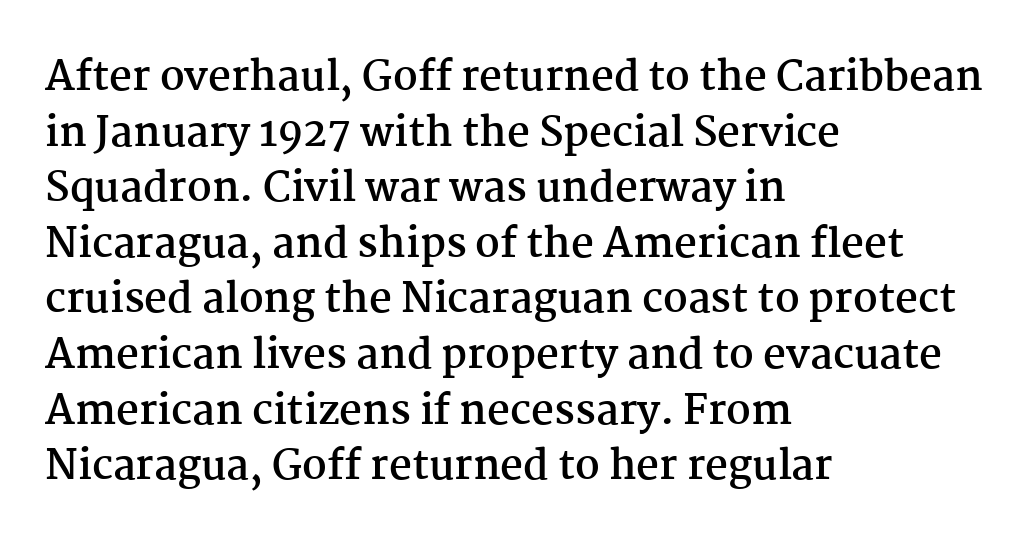
{"serif": "yes", "italic": "no", "bold": "yes", "weight": "semibold", "width": "normal", "stroke_contrast": "medium", "x_height": "medium", "monospaced": "no", "underline": "no", "align": "left", "line_spacing": "normal", "line_spacing_ratio": 1.39, "letter_spacing": "normal", "letter_spacing_em": 0.0, "glyph_px": 40}
